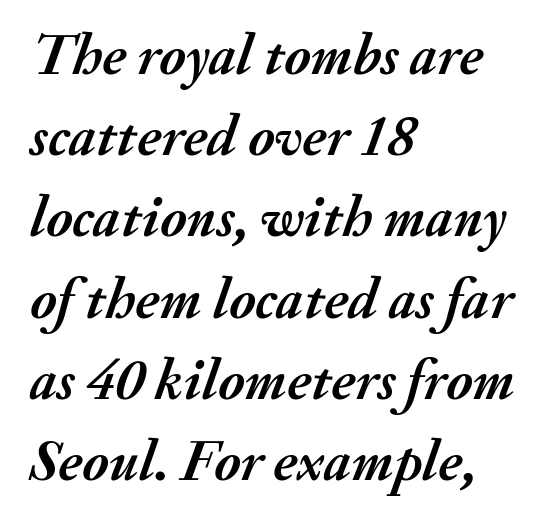
Interline gaps are of average width in this sample. These lines were composed using italics. Caption: bold face, heavy strokes. Words appear dense and cohesive because spacing is normal.
